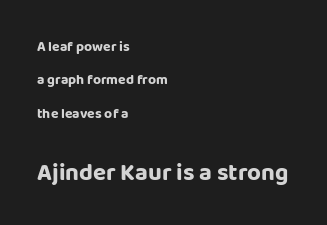
The composition opens small and finishes big. Nothing unusual about the tracking: characters are spaced as the font intends. Words float on clear page, feet unadorned. The typesetter chose a ragged-right arrangement here. Style check: upright.
